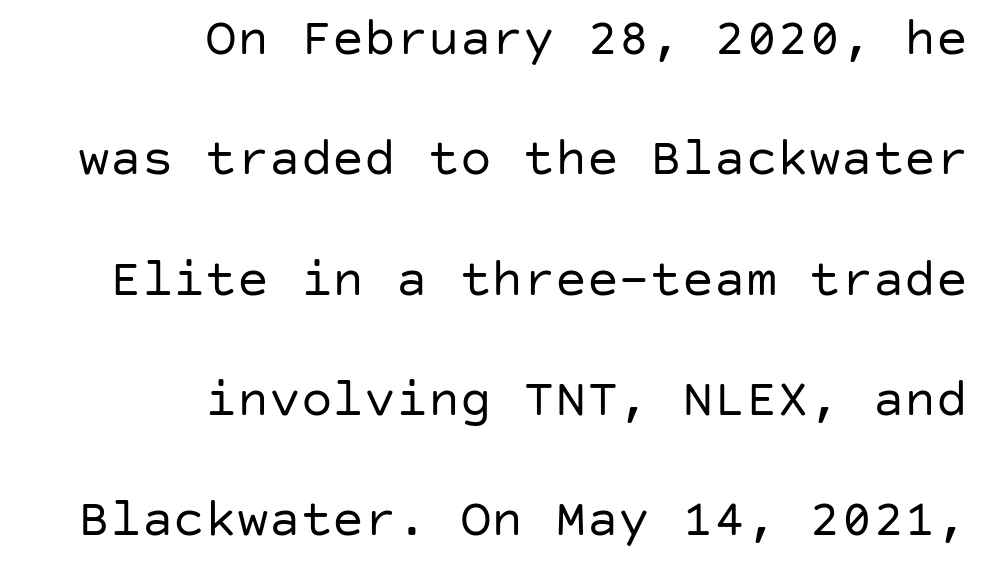
{"serif": "no", "italic": "no", "bold": "no", "weight": "regular", "width": "normal", "stroke_contrast": "low", "x_height": "large", "underline": "no", "align": "right", "line_spacing": "loose", "line_spacing_ratio": 2.27, "letter_spacing": "normal", "letter_spacing_em": 0.0, "glyph_px": 53}
